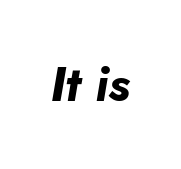
Q: Is the text bold? A: Yes.
Q: Is the text italic (slanted)? A: Yes, it leans right by about 10 degrees.
Q: Is the text underlined? A: No.
Q: Is the spacing between letters normal or unusually wide? A: Normal.
Q: Width (condensed, normal, or wide)? A: Normal.
Q: Stroke contrast? A: Low.
Q: x-height? A: Small.
Q: Monospaced? A: No.
